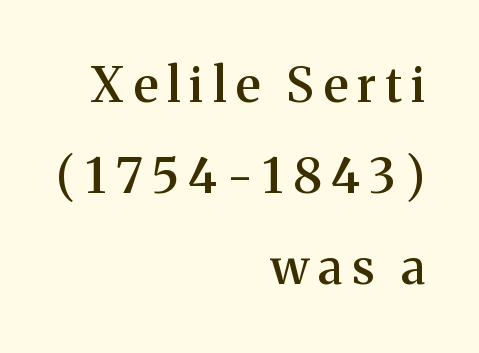
Q: Is the text bold? A: Semi-bold.
Q: Is the text italic (slanted)? A: No, it is upright.
Q: Is the typeface a serif or a sans-serif typeface? A: Serif.
Q: Is the text underlined? A: No.
Q: How is the paragraph aligned? A: Right-aligned.
Q: Is the spacing between letters normal or unusually wide? A: Unusually wide.
Q: Is the spacing between lines tight, normal or loose? A: Loose.
Q: Width (condensed, normal, or wide)? A: Normal.
Q: Stroke contrast? A: Medium.
Q: x-height? A: Medium.
Q: Monospaced? A: No.
